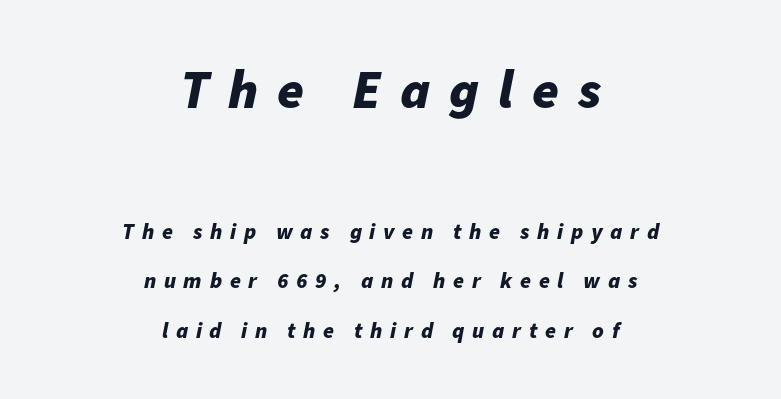
{"italic": "yes", "lean": "right", "slant_degrees": 11, "bold": "yes", "weight": "bold", "width": "normal", "stroke_contrast": "low", "x_height": "medium", "monospaced": "no", "underline": "no", "align": "center", "line_spacing": "loose", "line_spacing_ratio": 2.24, "letter_spacing": "wide", "letter_spacing_em": 0.35, "larger_block": "first", "size_ratio": 2.45, "glyph_px": 54}
